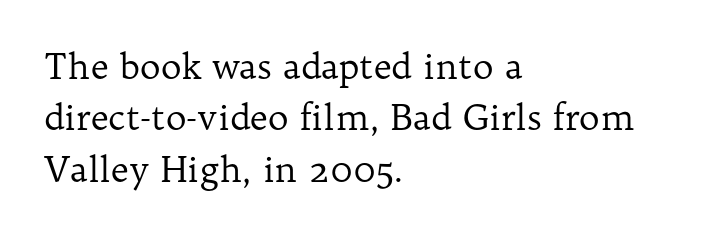
{"serif": "yes", "italic": "no", "bold": "no", "weight": "regular", "width": "normal", "stroke_contrast": "low", "x_height": "medium", "monospaced": "no", "underline": "no", "align": "left", "line_spacing": "normal", "line_spacing_ratio": 1.47, "letter_spacing": "normal", "letter_spacing_em": 0.0, "glyph_px": 35}
